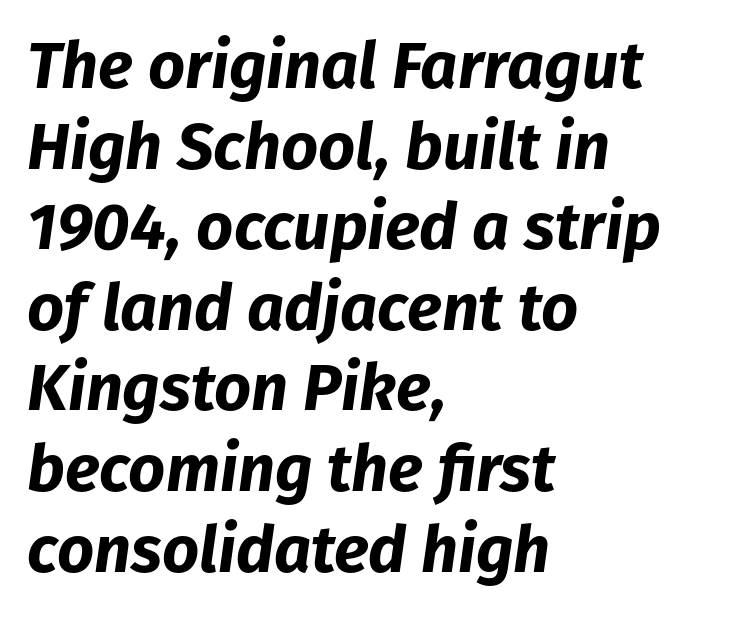
No word sits above an underline. Compared with an ordinary text face, these strokes are far heavier — a full bold. Is this a fixed-width face? No — the glyphs have proportional, varying widths. The face used here has a pronounced slope to its letters.
